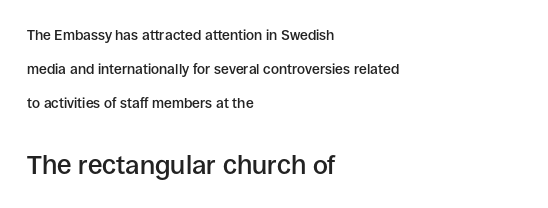
{"italic": "no", "bold": "semi", "underline": "no", "align": "left", "line_spacing": "loose", "line_spacing_ratio": 2.43, "letter_spacing": "normal", "letter_spacing_em": 0.0, "larger_block": "second", "size_ratio": 1.86, "glyph_px": 26}
